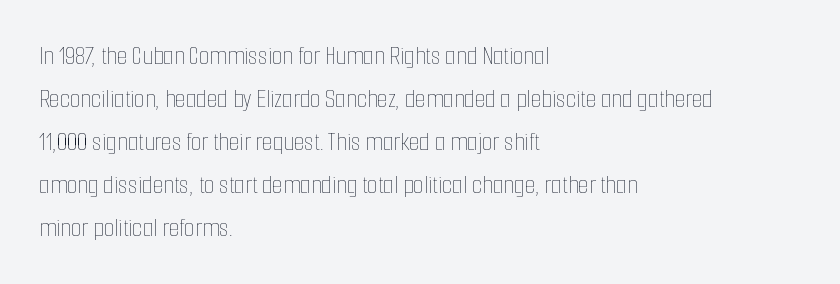
The image shows 27 px text type, upright; set left-aligned, normal line spacing (1.59x), normal letter spacing, not underlined.
